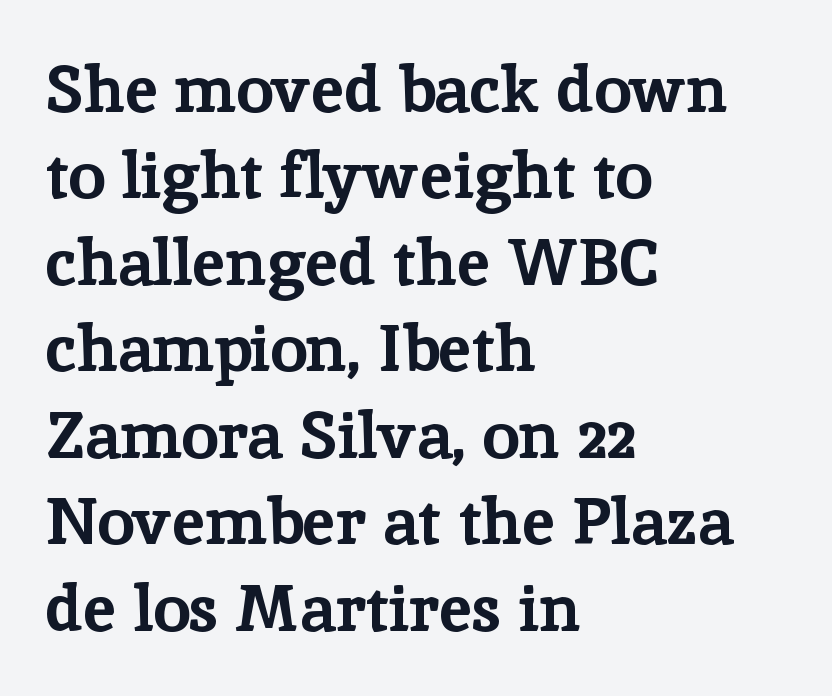
The image shows 66 px bold serif type, upright; set left-aligned, normal line spacing (1.31x), normal letter spacing, not underlined; low stroke contrast and a medium x-height.
